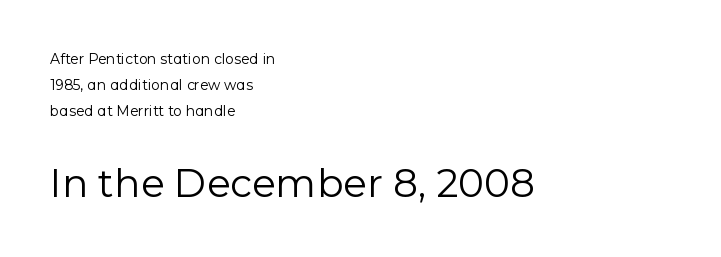
Q: Is the text bold? A: No.
Q: Is the text italic (slanted)? A: No, it is upright.
Q: Is the typeface a serif or a sans-serif typeface? A: Sans-serif.
Q: Is the text underlined? A: No.
Q: How is the paragraph aligned? A: Left-aligned.
Q: Is the spacing between letters normal or unusually wide? A: Normal.
Q: Which block of text is set in a larger size, the first (top) or the second (bottom)? A: The second (bottom) one.
Q: Width (condensed, normal, or wide)? A: Normal.
Q: Stroke contrast? A: Low.
Q: x-height? A: Medium.
Q: Monospaced? A: No.
